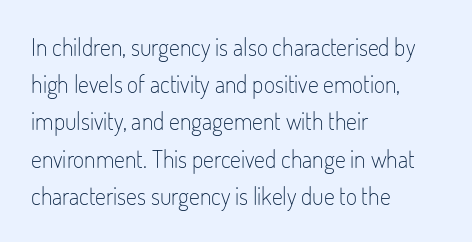
Ordinary non-slanted type is in use. This sample uses plain, unmodified letter spacing. Has an underline been added? It has not. The designer left line spacing at the default. The cut favours lightness, reaching ordinary text weight at its darkest. Layout note: lines flush left.
